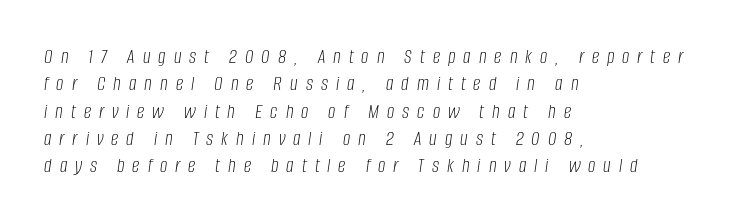
{"italic": "yes", "lean": "right", "slant_degrees": 8, "bold": "no", "underline": "no", "align": "left", "line_spacing": "normal", "line_spacing_ratio": 1.3, "letter_spacing": "wide", "letter_spacing_em": 0.38, "glyph_px": 21}
